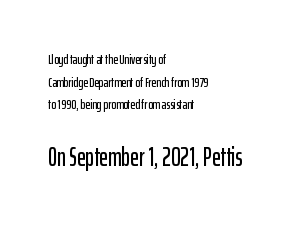
Upright lettering throughout. The rendering keeps characters at their native spacing. Successive baselines arrive at the customary interval. Bare-footed words on every line. The text block is weighted toward the left margin, trailing off unevenly rightward.
